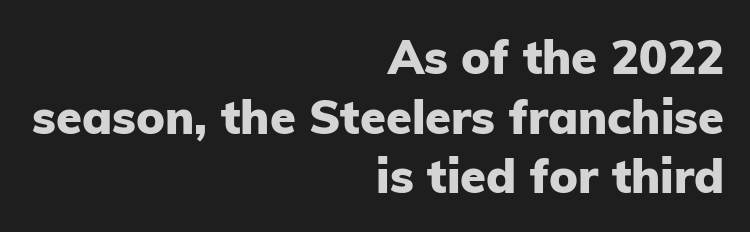
The letters advance in unequal steps, a hallmark of proportional type. Upright lettering throughout. Serifs: no, the terminals of the letterforms are clean. Typographic density is high because the face is bold. These lines sit exactly where default settings would place them. The passage is arranged like a letterhead date or caption credit — flush right.
